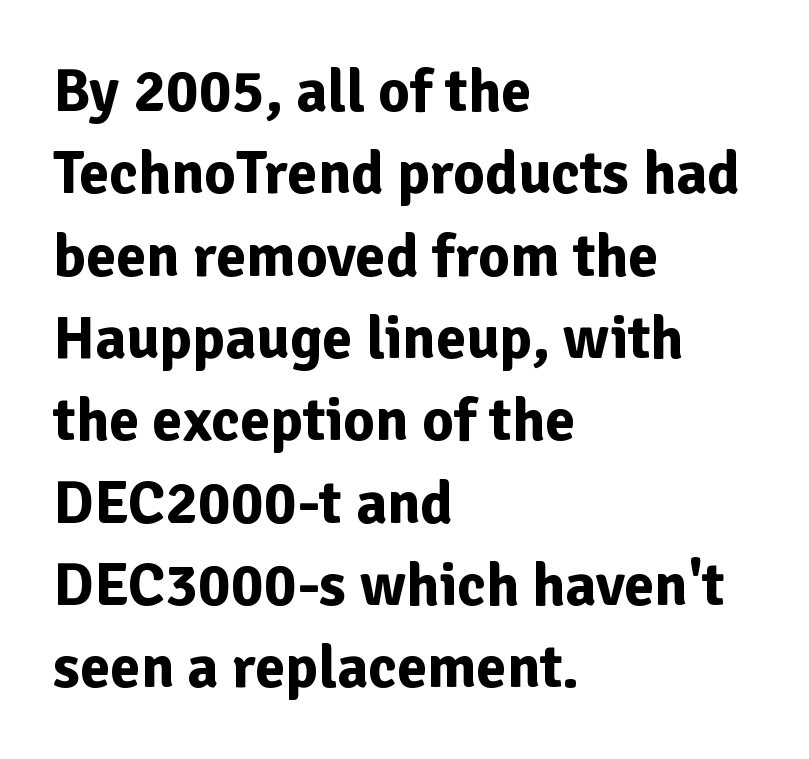
The image shows 61 px bold sans-serif type, upright; set left-aligned, normal line spacing (1.35x), normal letter spacing, not underlined; low stroke contrast and a medium x-height.
